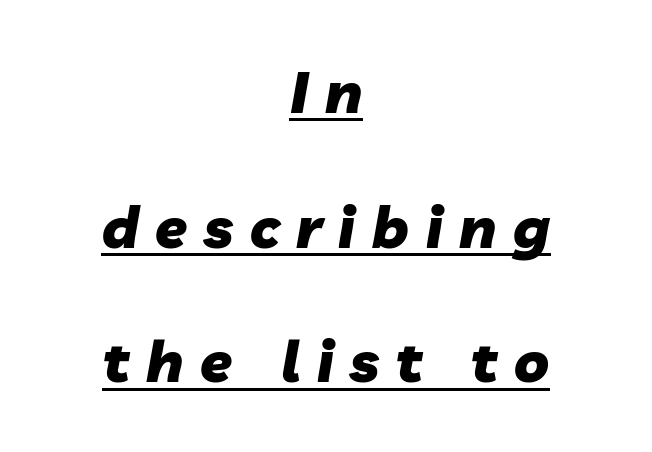
Q: Is the text bold? A: Yes.
Q: Is the text italic (slanted)? A: Yes, it leans right by about 10 degrees.
Q: Is the text underlined? A: Yes.
Q: How is the paragraph aligned? A: Centered.
Q: Is the spacing between letters normal or unusually wide? A: Unusually wide.
Q: Is the spacing between lines tight, normal or loose? A: Loose.
Q: Width (condensed, normal, or wide)? A: Normal.
Q: Stroke contrast? A: Low.
Q: x-height? A: Medium.
Q: Monospaced? A: No.
